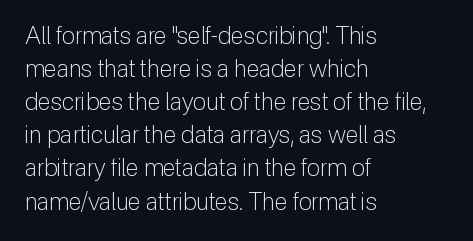
Q: Is the text bold? A: No.
Q: Is the text italic (slanted)? A: No, it is upright.
Q: Is the text underlined? A: No.
Q: How is the paragraph aligned? A: Left-aligned.
Q: Is the spacing between letters normal or unusually wide? A: Normal.
Q: Is the spacing between lines tight, normal or loose? A: Normal.
